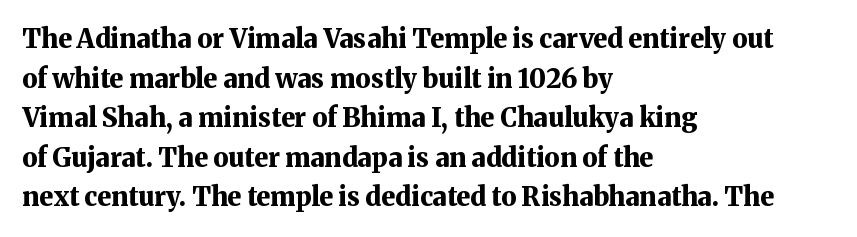
Line spacing here is normal. Words float on clear page, feet unadorned. Each glyph is drawn with heavy, bold strokes. There is no visible air inserted between adjacent glyphs. These lines are set flush left with a ragged right edge. This is roman type, the default non-slanted kind.
